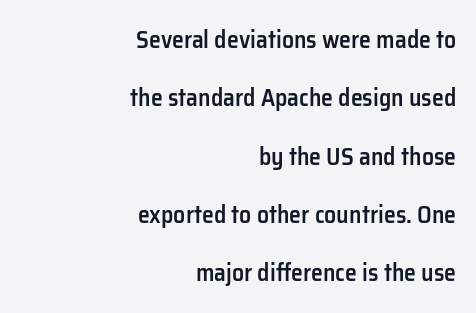
Q: Is the text bold? A: Semi-bold.
Q: Is the text italic (slanted)? A: No, it is upright.
Q: Is the text underlined? A: No.
Q: How is the paragraph aligned? A: Right-aligned.
Q: Is the spacing between letters normal or unusually wide? A: Normal.
Q: Is the spacing between lines tight, normal or loose? A: Loose.
